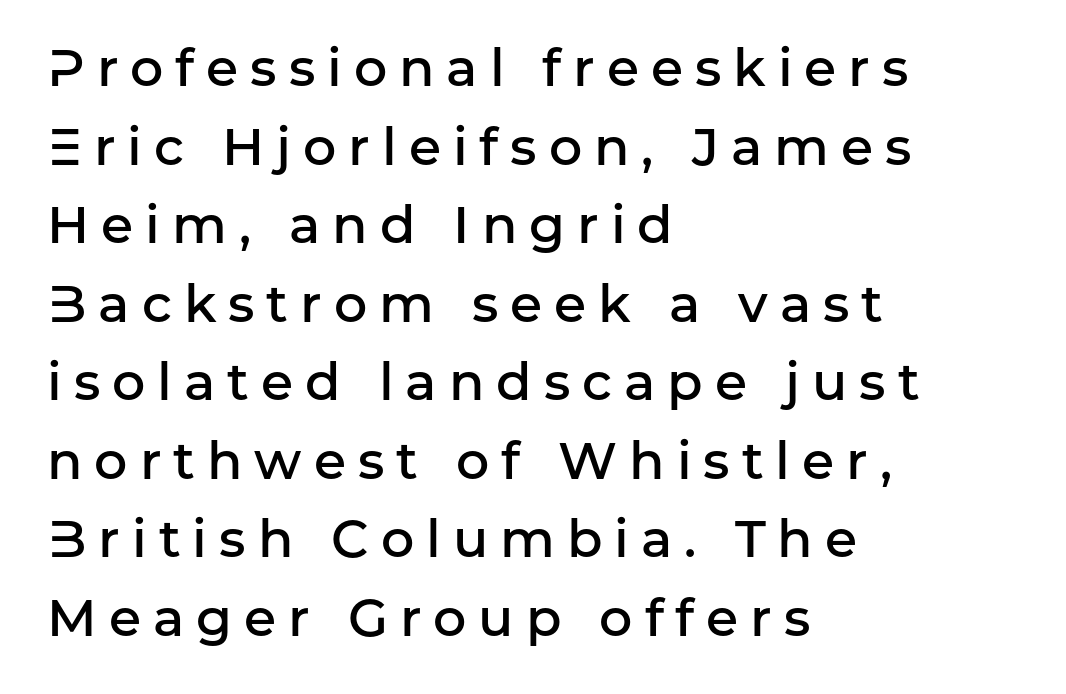
Glance below the letters and you will spot only blank space. Every character sits straight up, as roman type does. Regarding serifs, this sample does without them. The ragged edge is on the right, which tells us the setting is flush left. Spacing verdict: proportional, widths tailored to each character.
